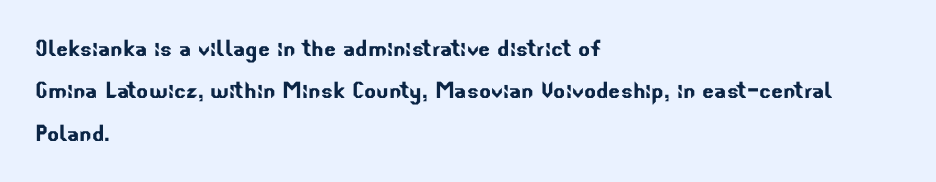
The image shows 28 px sans-serif type; set left-aligned, normal line spacing (1.51x), normal letter spacing, not underlined; low stroke contrast and a small x-height.
